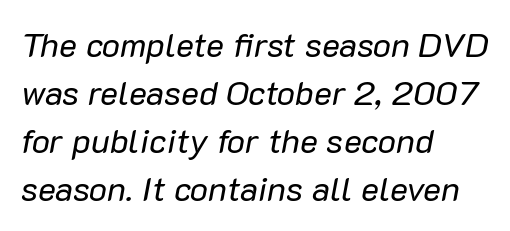
The image shows 34 px regular-weight type, italic (leaning right); set left-aligned, normal line spacing (1.41x), normal letter spacing, not underlined; low stroke contrast and a medium x-height.
